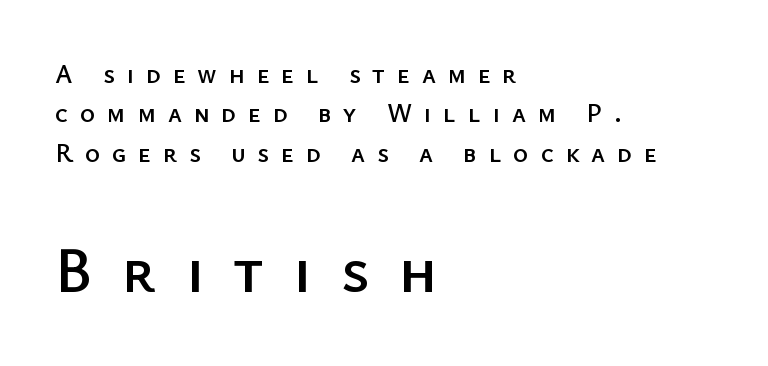
Q: Is the text italic (slanted)? A: No, it is upright.
Q: Is the typeface a serif or a sans-serif typeface? A: Sans-serif.
Q: Is the text underlined? A: No.
Q: How is the paragraph aligned? A: Left-aligned.
Q: Is the spacing between letters normal or unusually wide? A: Unusually wide.
Q: Is the spacing between lines tight, normal or loose? A: Normal.
Q: Which block of text is set in a larger size, the first (top) or the second (bottom)? A: The second (bottom) one.
Q: Width (condensed, normal, or wide)? A: Normal.
Q: Stroke contrast? A: Low.
Q: x-height? A: Medium.
Q: Monospaced? A: No.
